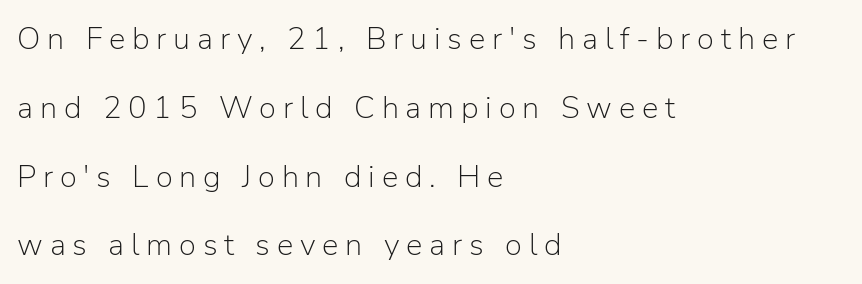
The image shows 31 px light sans-serif type, upright; set left-aligned, loose line spacing (2.22x), unusually wide letter spacing (+0.22 em), not underlined; low stroke contrast and a medium x-height.
